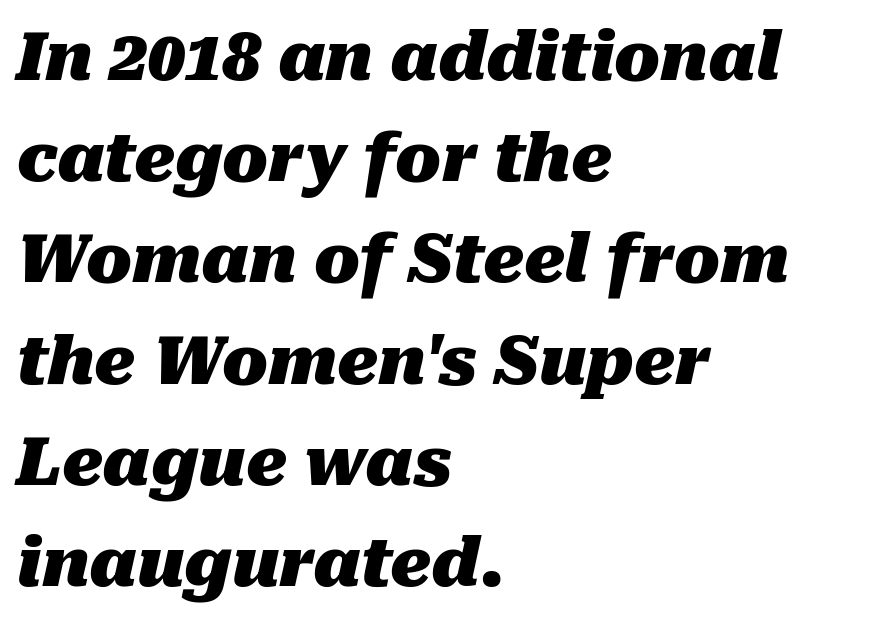
The image shows 67 px heavy type, italic (leaning right); set left-aligned, normal line spacing (1.51x), normal letter spacing, not underlined; medium stroke contrast and a medium x-height.
